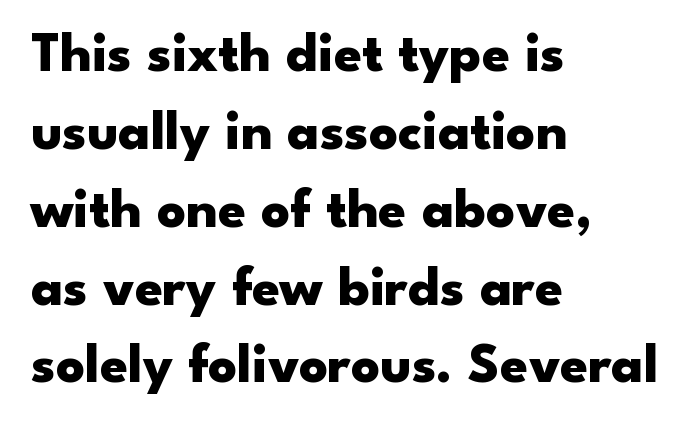
Q: Is the text bold? A: Yes.
Q: Is the text italic (slanted)? A: No, it is upright.
Q: Is the typeface a serif or a sans-serif typeface? A: Sans-serif.
Q: Is the text underlined? A: No.
Q: How is the paragraph aligned? A: Left-aligned.
Q: Is the spacing between letters normal or unusually wide? A: Normal.
Q: Is the spacing between lines tight, normal or loose? A: Normal.
Q: Width (condensed, normal, or wide)? A: Wide.
Q: Stroke contrast? A: Low.
Q: x-height? A: Small.
Q: Monospaced? A: No.
